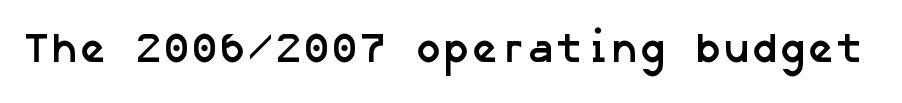
{"serif": "no", "bold": "yes", "weight": "semibold", "width": "normal", "stroke_contrast": "low", "x_height": "medium", "underline": "no", "letter_spacing": "normal", "letter_spacing_em": 0.0, "glyph_px": 42}
